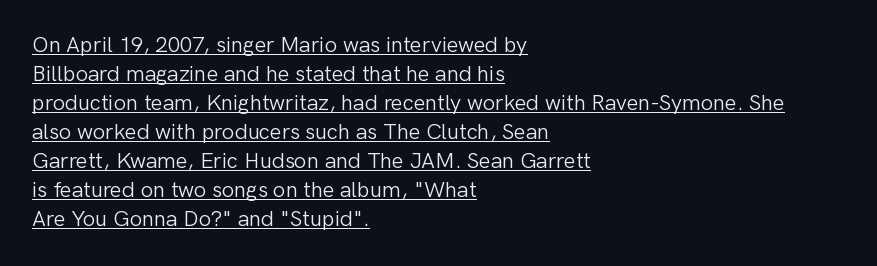
Q: Is the text bold? A: No.
Q: Is the text italic (slanted)? A: No, it is upright.
Q: Is the text underlined? A: Yes.
Q: How is the paragraph aligned? A: Left-aligned.
Q: Is the spacing between letters normal or unusually wide? A: Normal.
Q: Is the spacing between lines tight, normal or loose? A: Normal.
